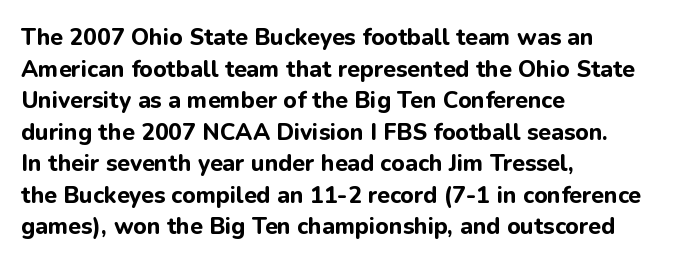
One glance says typical: line gaps are just what's usual. The letters stand upright; this is a roman face. These lines stack with their left ends in a neat column. Bold? Absolutely — the strokes are thick and heavy.
